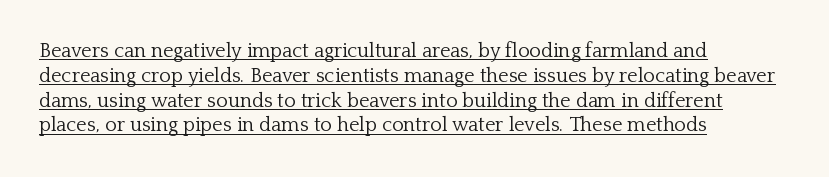
Q: Is the text bold? A: No.
Q: Is the text italic (slanted)? A: No, it is upright.
Q: Is the text underlined? A: Yes.
Q: How is the paragraph aligned? A: Left-aligned.
Q: Is the spacing between letters normal or unusually wide? A: Normal.
